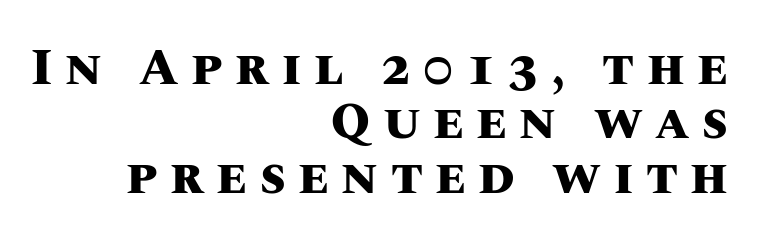
These lines are rendered in a variable-pitch font. Caption: bold face, heavy strokes. Designer's note — italics off, roman on. Caption: expanded tracking, letters set apart. The rendering uses a small line-height, squeezing the rows. The passage is arranged like a letterhead date or caption credit — flush right.
